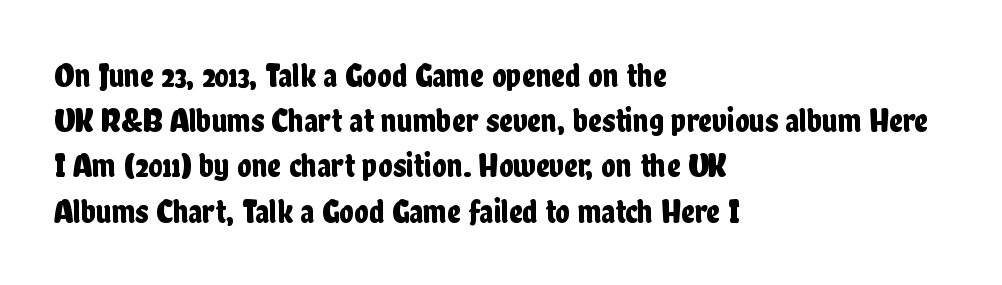
Q: Is the text italic (slanted)? A: No, it is upright.
Q: Is the typeface a serif or a sans-serif typeface? A: Sans-serif.
Q: Is the text underlined? A: No.
Q: How is the paragraph aligned? A: Left-aligned.
Q: Is the spacing between letters normal or unusually wide? A: Normal.
Q: Is the spacing between lines tight, normal or loose? A: Normal.
Q: Width (condensed, normal, or wide)? A: Condensed.
Q: Stroke contrast? A: Low.
Q: x-height? A: Medium.
Q: Monospaced? A: No.
